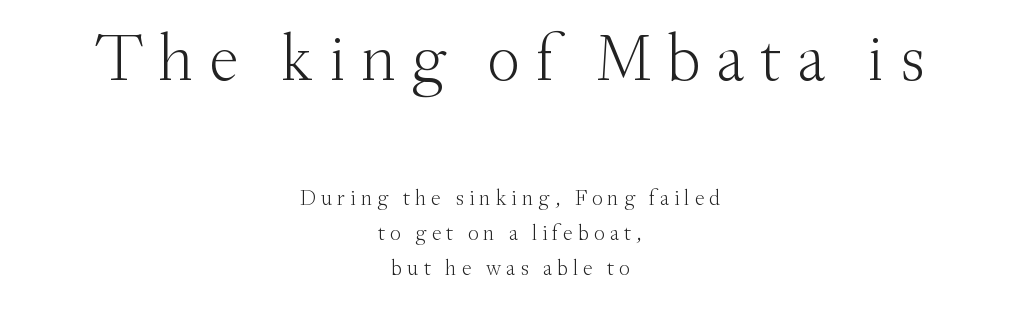
Q: Is the text bold? A: No.
Q: Is the text italic (slanted)? A: No, it is upright.
Q: Is the typeface a serif or a sans-serif typeface? A: Serif.
Q: Is the text underlined? A: No.
Q: How is the paragraph aligned? A: Centered.
Q: Is the spacing between letters normal or unusually wide? A: Unusually wide.
Q: Is the spacing between lines tight, normal or loose? A: Normal.
Q: Which block of text is set in a larger size, the first (top) or the second (bottom)? A: The first (top) one.
Q: Width (condensed, normal, or wide)? A: Normal.
Q: Stroke contrast? A: Medium.
Q: x-height? A: Small.
Q: Monospaced? A: No.
